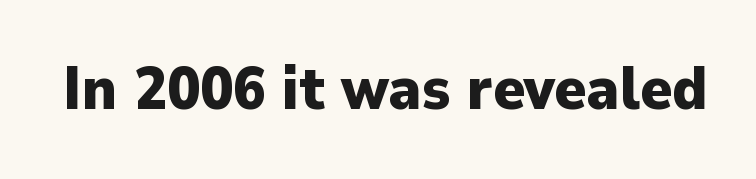
Words float on clear page, feet unadorned. Notice how the stems are strictly vertical — no italics here. A typesetter would call this proportional, since set widths differ per character. Short note: letters normally spaced.
